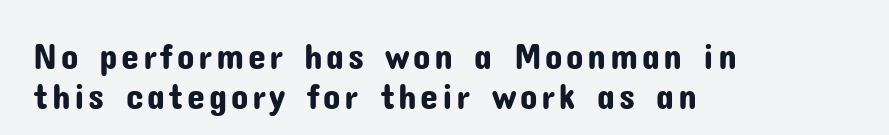
Q: Is the text italic (slanted)? A: No, it is upright.
Q: Is the typeface a serif or a sans-serif typeface? A: Sans-serif.
Q: Is the text underlined? A: No.
Q: How is the paragraph aligned? A: Left-aligned.
Q: Is the spacing between lines tight, normal or loose? A: Tight.
Q: Width (condensed, normal, or wide)? A: Normal.
Q: Stroke contrast? A: Low.
Q: x-height? A: Medium.
Q: Monospaced? A: No.
